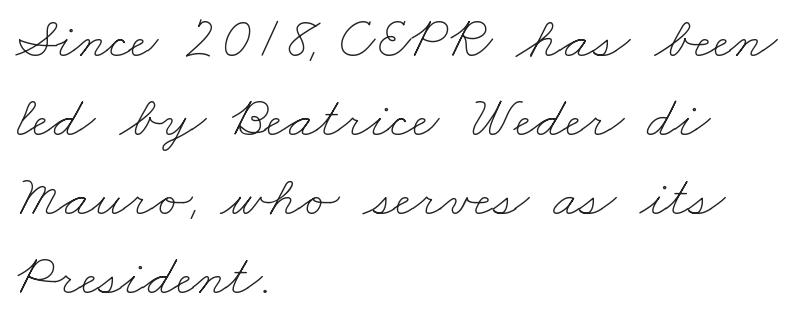
This sample has the flowing, uneven cadence of proportional lettering. The passage shown is not underscored anywhere. Compared with typical body copy, the letter spacing here is the same. If you measured baseline to baseline, you'd find a middling distance. Casual observation: everything's shoved over to the left. No chunkiness to these letters — they're not bold.
